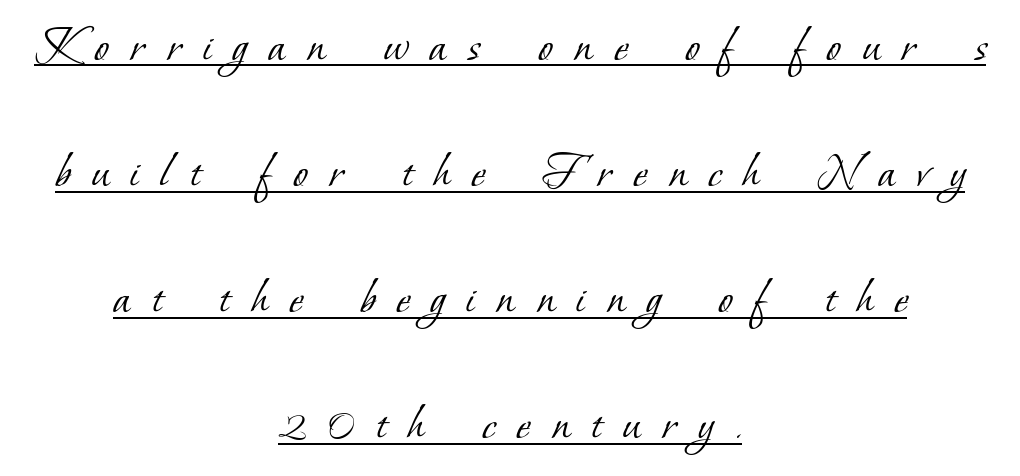
The image shows 53 px light serif type; set centered, loose line spacing (2.38x), unusually wide letter spacing (+0.41 em), underlined; low stroke contrast and a small x-height.
